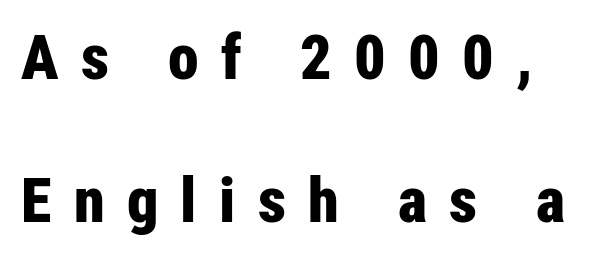
{"serif": "no", "italic": "no", "bold": "yes", "weight": "bold", "width": "condensed", "stroke_contrast": "low", "x_height": "medium", "monospaced": "no", "underline": "no", "line_spacing": "loose", "line_spacing_ratio": 2.3, "letter_spacing": "wide", "letter_spacing_em": 0.36, "glyph_px": 62}
